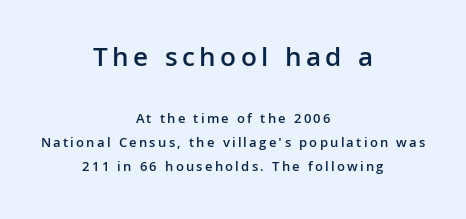
Q: Is the text bold? A: Semi-bold.
Q: Is the text italic (slanted)? A: No, it is upright.
Q: Is the typeface a serif or a sans-serif typeface? A: Sans-serif.
Q: Is the text underlined? A: No.
Q: How is the paragraph aligned? A: Centered.
Q: Which block of text is set in a larger size, the first (top) or the second (bottom)? A: The first (top) one.
Q: Width (condensed, normal, or wide)? A: Normal.
Q: Stroke contrast? A: Low.
Q: x-height? A: Medium.
Q: Monospaced? A: No.
